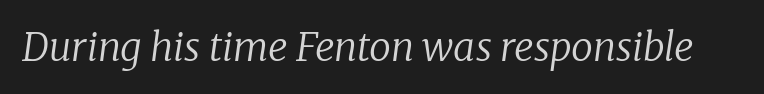
The image shows 39 px regular-weight serif type, italic (leaning right); set normal letter spacing, not underlined; low stroke contrast and a medium x-height.
